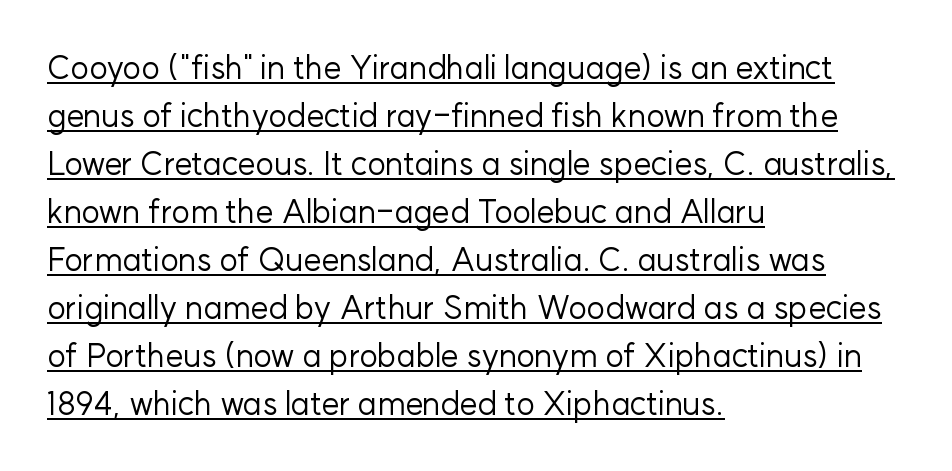
The image shows 32 px regular-weight sans-serif type, upright; set left-aligned, normal line spacing (1.5x), normal letter spacing, underlined; low stroke contrast and a medium x-height.
